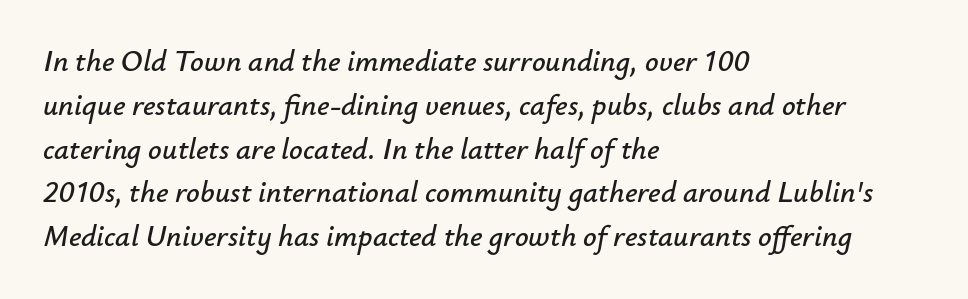
The image shows 30 px text type, italic (leaning right); set left-aligned, normal line spacing (1.46x), normal letter spacing, not underlined; low stroke contrast and a small x-height.
